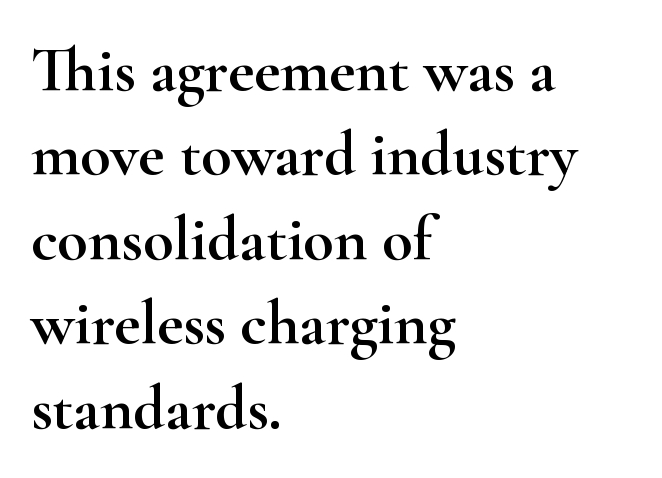
The specimen reads as upright at a glance. Compared with typical paragraphs, the rows here are spaced about the same. The face used here is proportionally spaced, like ordinary book or web type. Does extra space separate the letters? No, they use regular spacing. Where is the straight margin? On the left.
